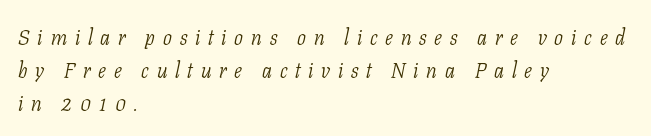
{"italic": "yes", "lean": "right", "slant_degrees": 11, "bold": "no", "underline": "no", "align": "left", "line_spacing": "normal", "line_spacing_ratio": 1.56, "letter_spacing": "wide", "letter_spacing_em": 0.37, "glyph_px": 21}
